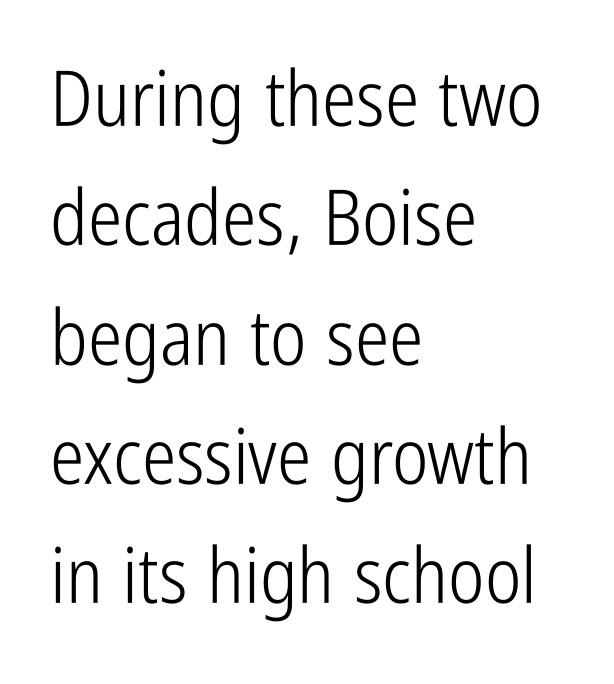
The lines sit at an ordinary, default distance from one another. Grotesque or geometric, the face here clearly has no serifs. Letters rest on an invisible, unmarked baseline. Words appear dense and cohesive because spacing is normal. A light-to-regular cut is what we see here. The specimen reads as upright at a glance.
